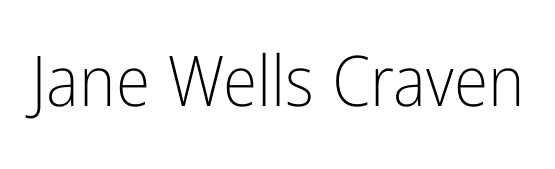
{"serif": "no", "italic": "no", "bold": "no", "weight": "light", "width": "condensed", "stroke_contrast": "low", "x_height": "medium", "monospaced": "no", "underline": "no", "letter_spacing": "normal", "letter_spacing_em": 0.0, "glyph_px": 70}
